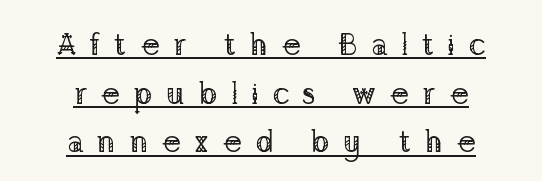
The image shows 31 px regular-weight serif type, upright; set centered, normal line spacing (1.57x), unusually wide letter spacing (+0.43 em), underlined; low stroke contrast and a medium x-height.
